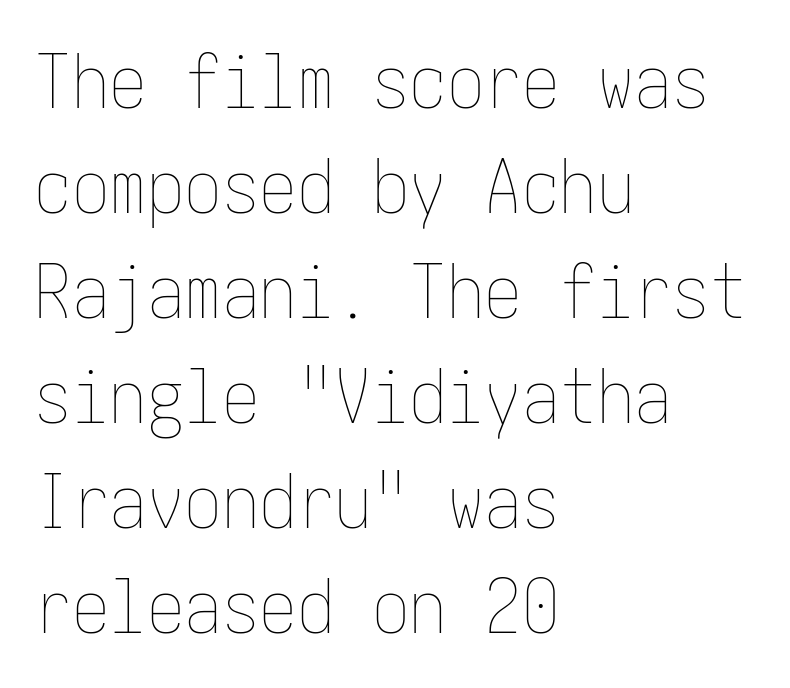
The image shows 75 px thin, condensed type, upright; set left-aligned, normal line spacing (1.4x), normal letter spacing, not underlined; low stroke contrast and a medium x-height.
